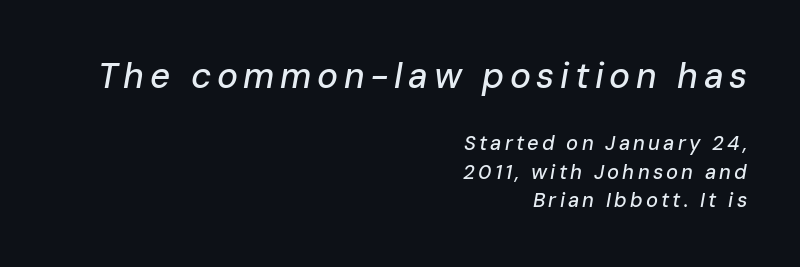
{"italic": "yes", "lean": "right", "slant_degrees": 10, "width": "normal", "stroke_contrast": "low", "x_height": "medium", "monospaced": "no", "underline": "no", "align": "right", "line_spacing": "normal", "line_spacing_ratio": 1.41, "larger_block": "first", "size_ratio": 1.75, "glyph_px": 35}
